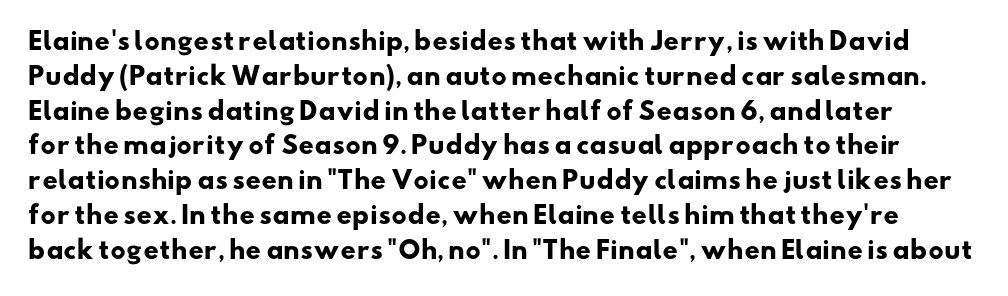
The image shows 24 px bold type; set normal line spacing (1.45x), normal letter spacing, not underlined.
